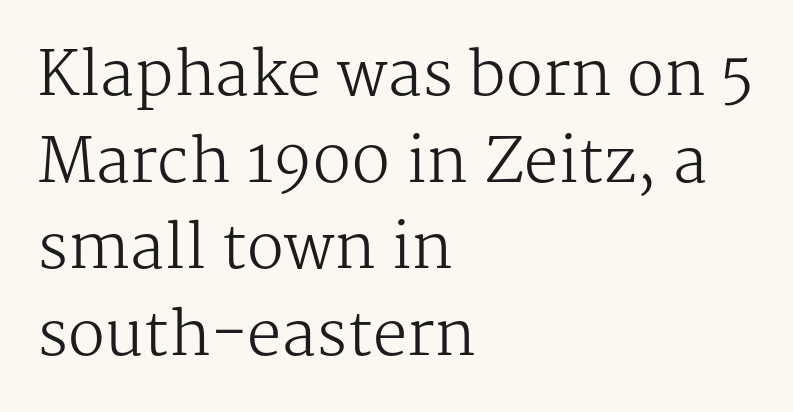
Varying glyph widths throughout — classic text-font behaviour. This sample keeps an unexceptional amount of space between lines. Alignment: flush left. Every character sits straight up, as roman type does. The strokes carry an ordinary text weight at most.
